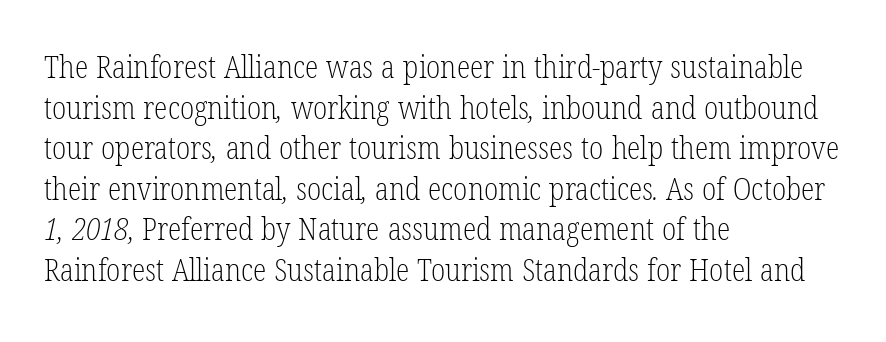
Q: Is the text bold? A: No.
Q: Is the typeface a serif or a sans-serif typeface? A: Serif.
Q: Is the text underlined? A: No.
Q: How is the paragraph aligned? A: Left-aligned.
Q: Is the spacing between letters normal or unusually wide? A: Normal.
Q: Is the spacing between lines tight, normal or loose? A: Normal.
Q: Width (condensed, normal, or wide)? A: Condensed.
Q: Stroke contrast? A: Low.
Q: x-height? A: Medium.
Q: Monospaced? A: No.
